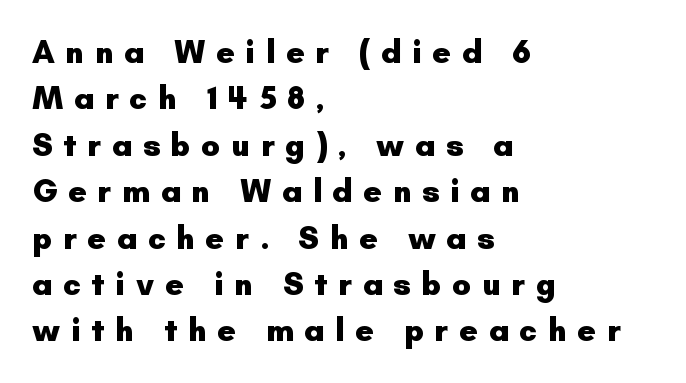
The image shows 32 px heavy sans-serif type, upright; set left-aligned, normal line spacing (1.45x), unusually wide letter spacing (+0.33 em), not underlined; low stroke contrast and a small x-height.
